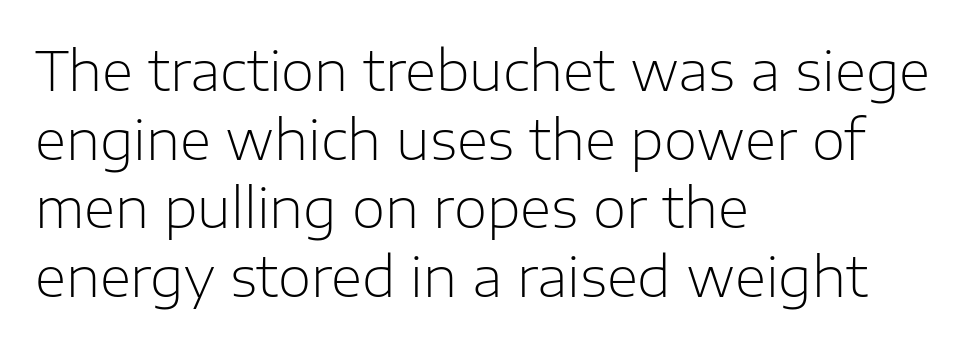
{"serif": "no", "italic": "no", "bold": "no", "weight": "light", "width": "normal", "stroke_contrast": "low", "x_height": "medium", "monospaced": "no", "underline": "no", "align": "left", "line_spacing": "normal", "line_spacing_ratio": 1.27, "letter_spacing": "normal", "letter_spacing_em": 0.0, "glyph_px": 54}
